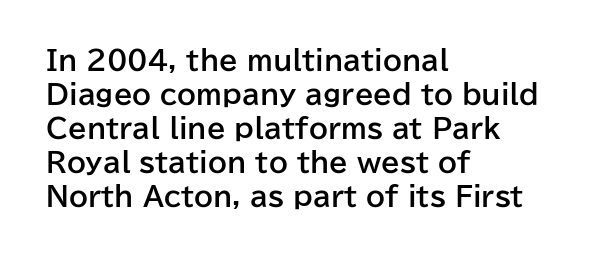
The image shows 27 px bold type, upright; set left-aligned, normal line spacing (1.26x), normal letter spacing, not underlined.
